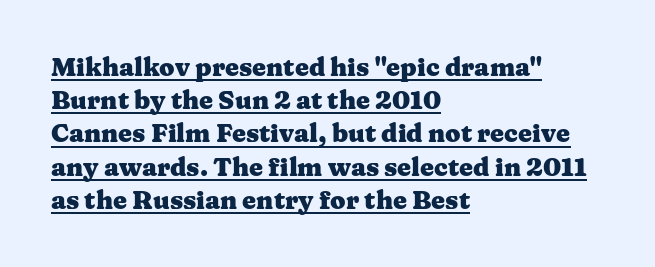
Q: Is the text bold? A: Yes.
Q: Is the text italic (slanted)? A: No, it is upright.
Q: Is the text underlined? A: Yes.
Q: How is the paragraph aligned? A: Left-aligned.
Q: Is the spacing between letters normal or unusually wide? A: Normal.
Q: Is the spacing between lines tight, normal or loose? A: Normal.
